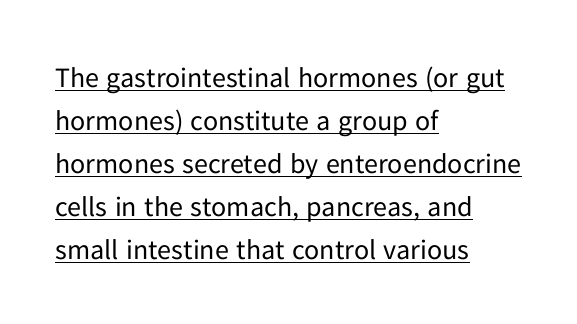
Q: Is the text bold? A: No.
Q: Is the text italic (slanted)? A: No, it is upright.
Q: Is the typeface a serif or a sans-serif typeface? A: Sans-serif.
Q: Is the text underlined? A: Yes.
Q: How is the paragraph aligned? A: Left-aligned.
Q: Is the spacing between letters normal or unusually wide? A: Normal.
Q: Is the spacing between lines tight, normal or loose? A: Normal.
Q: Width (condensed, normal, or wide)? A: Normal.
Q: Stroke contrast? A: Low.
Q: x-height? A: Medium.
Q: Monospaced? A: No.
